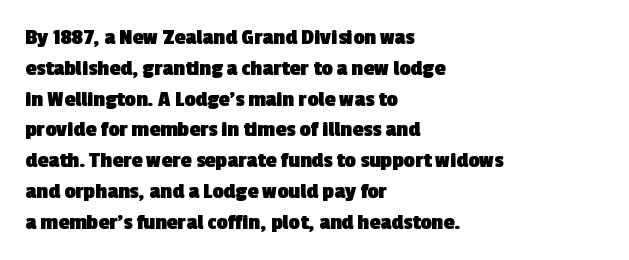
Typesetter's note: full bold, strokes at maximum text heaviness. Line spacing here is normal. Horizontally, the lines are justified to the leading edge only. The type is set solid horizontally, with unmodified tracking.
